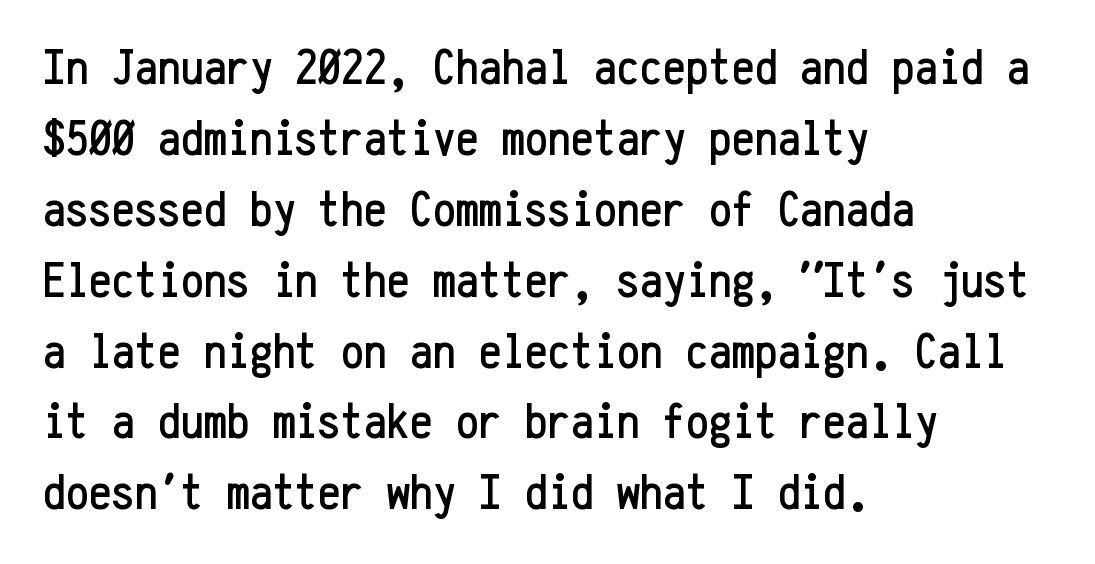
The image shows 51 px condensed sans-serif type, upright, monospaced; set left-aligned, normal line spacing (1.39x), normal letter spacing, not underlined; low stroke contrast and a medium x-height.
